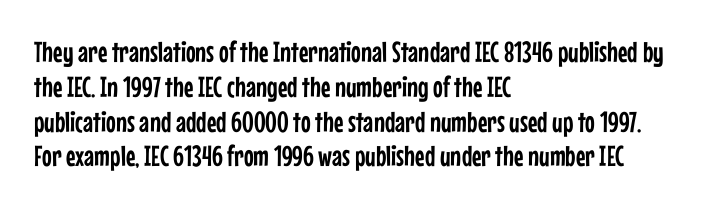
Short note: letters normally spaced. Has an underline been added? It has not. Line beginnings align vertically; line endings do not. Do the characters align in a grid? No, the font is proportional.
